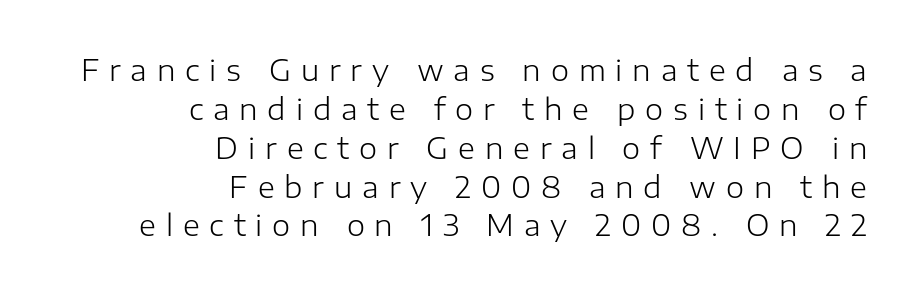
The area under the type is left untouched. The letters look calm and open, with moderate or lighter stems. Short and long lines alike share a common ending point at right. These lines were composed using upright roman letters. Does the type have serifs? No, each stem ends abruptly.
